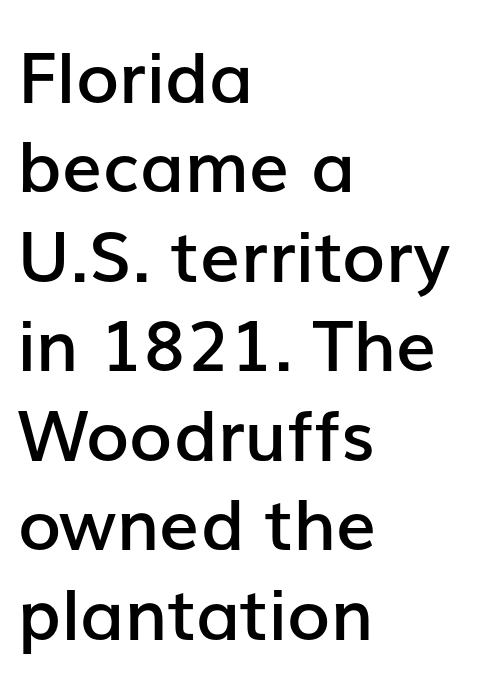
{"serif": "no", "italic": "no", "bold": "semi", "weight": "semibold", "width": "normal", "stroke_contrast": "low", "x_height": "medium", "monospaced": "no", "underline": "no", "align": "left", "line_spacing": "normal", "line_spacing_ratio": 1.26, "letter_spacing": "normal", "letter_spacing_em": 0.0, "glyph_px": 71}
